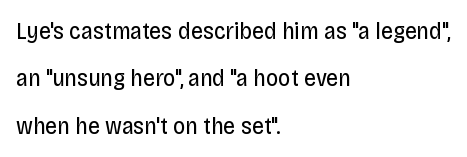
The rendering keeps characters at their native spacing. These lines are set flush left with a ragged right edge. You can tell it's not italic because the verticals are truly vertical. These glyphs show unthickened strokes, regular width or finer.
